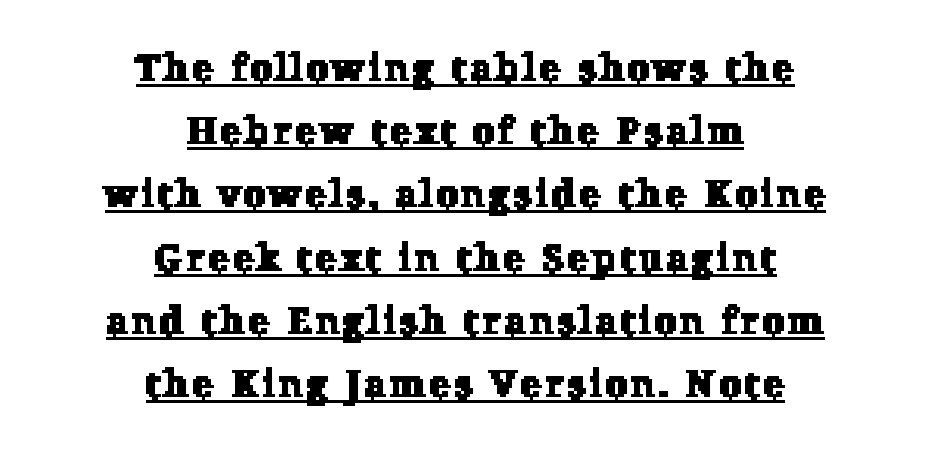
{"serif": "yes", "width": "normal", "stroke_contrast": "low", "x_height": "medium", "monospaced": "no", "underline": "yes", "align": "center", "line_spacing": "normal", "line_spacing_ratio": 1.62, "glyph_px": 39}
